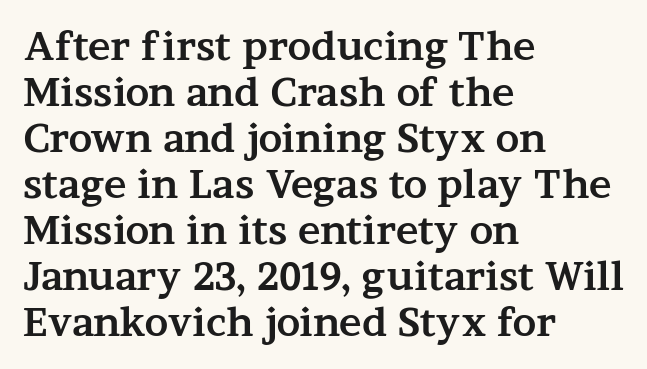
{"serif": "yes", "italic": "no", "bold": "yes", "weight": "bold", "width": "wide", "stroke_contrast": "medium", "x_height": "medium", "monospaced": "no", "underline": "no", "align": "left", "line_spacing_ratio": 1.21, "letter_spacing": "normal", "letter_spacing_em": 0.0, "glyph_px": 38}
